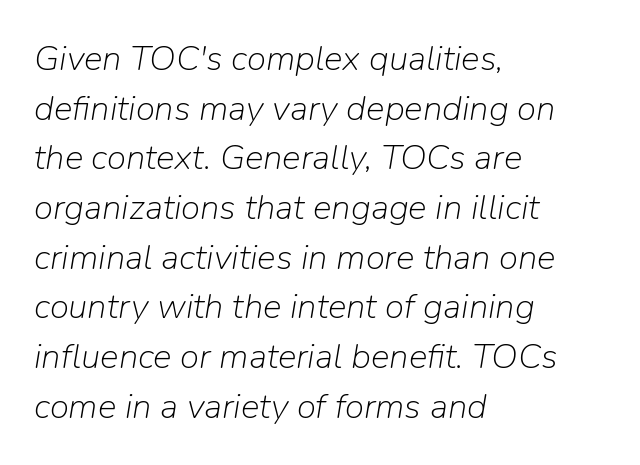
{"italic": "yes", "lean": "right", "slant_degrees": 9, "bold": "no", "weight": "light", "width": "normal", "stroke_contrast": "low", "x_height": "medium", "monospaced": "no", "underline": "no", "align": "left", "line_spacing": "normal", "line_spacing_ratio": 1.42, "letter_spacing": "normal", "letter_spacing_em": 0.0, "glyph_px": 35}
